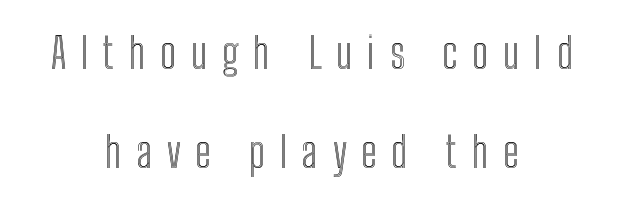
The image shows 43 px condensed type, upright; set centered, loose line spacing (2.31x), unusually wide letter spacing (+0.34 em), not underlined; a medium x-height.
